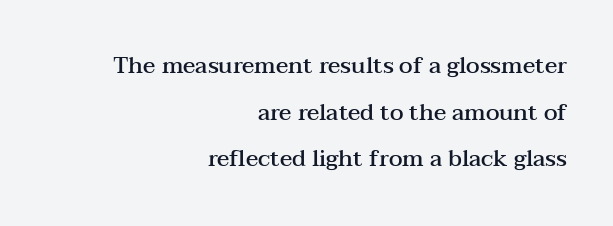
Q: Is the text bold? A: Semi-bold.
Q: Is the text italic (slanted)? A: No, it is upright.
Q: Is the text underlined? A: No.
Q: How is the paragraph aligned? A: Right-aligned.
Q: Is the spacing between letters normal or unusually wide? A: Normal.
Q: Is the spacing between lines tight, normal or loose? A: Loose.
